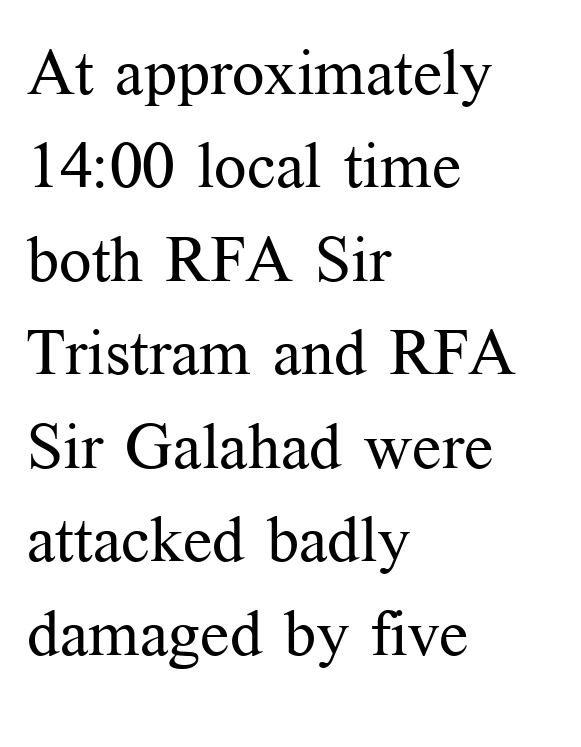
The image shows 64 px regular-weight serif type, upright; set left-aligned, normal line spacing (1.46x), normal letter spacing, not underlined; medium stroke contrast and a medium x-height.
